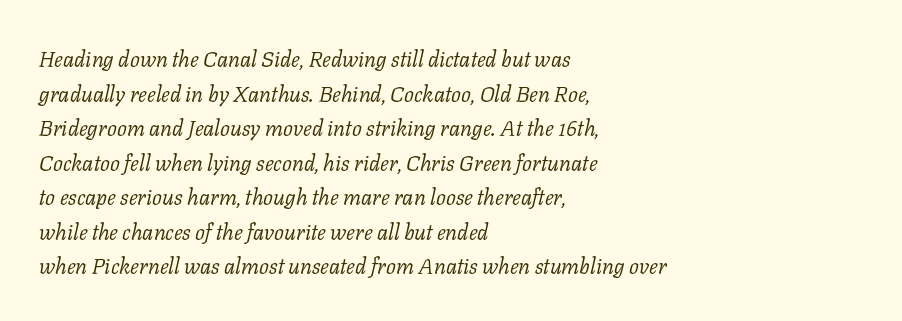
Q: Is the text bold? A: No.
Q: Is the text italic (slanted)? A: Yes, it leans right by about 11 degrees.
Q: Is the text underlined? A: No.
Q: How is the paragraph aligned? A: Left-aligned.
Q: Is the spacing between letters normal or unusually wide? A: Normal.
Q: Is the spacing between lines tight, normal or loose? A: Normal.
